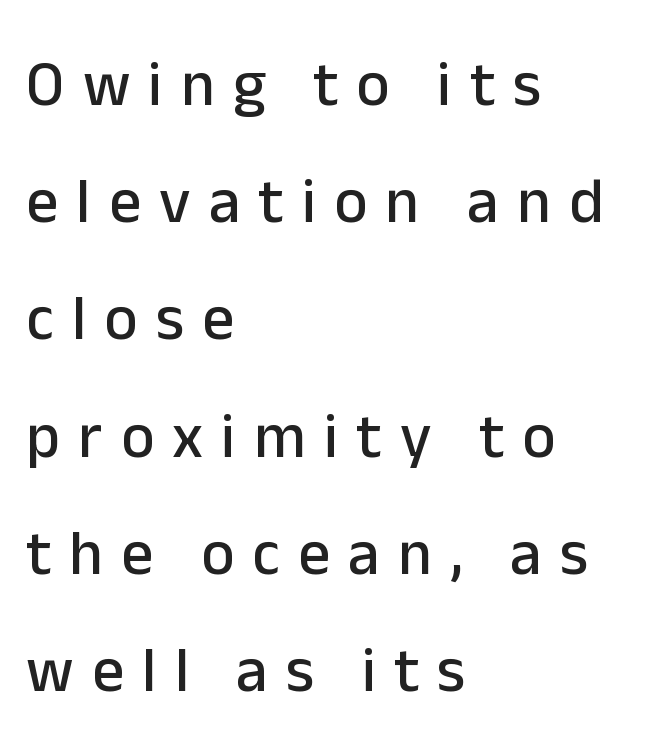
The image shows 63 px sans-serif type, upright; set left-aligned, line spacing 1.86x, unusually wide letter spacing (+0.29 em), not underlined; low stroke contrast and a medium x-height.
